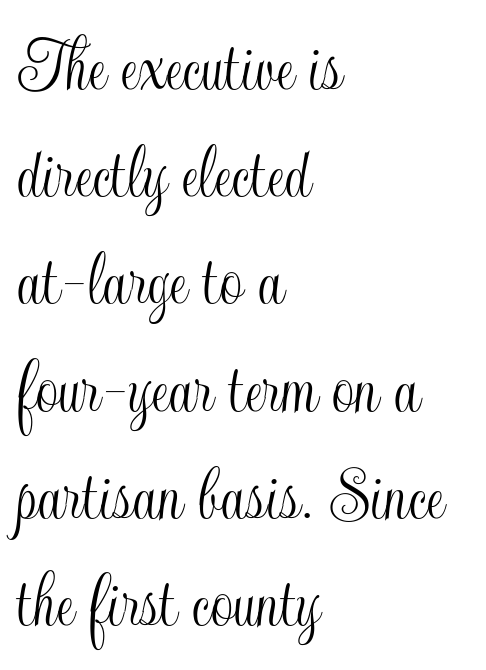
Beneath every word, the page is bare. Tracking value appears to be zero — textbook default spacing. If you measured baseline to baseline, you'd find a middling distance. The face used here is proportionally spaced, like ordinary book or web type.
